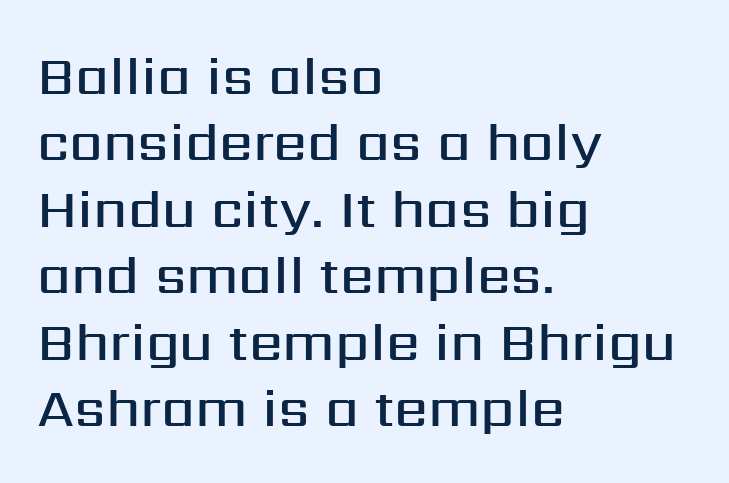
I'd call this a sans setting — the letters go barefoot. A bit beefed up — I'd call it semibold rather than bold. Every stem runs plumb, perpendicular to the baseline. You could call the tracking neutral — neither tight nor loose. Underlining? Definitely not there. This sample is left-justified, so line endings fall wherever the words run out.
